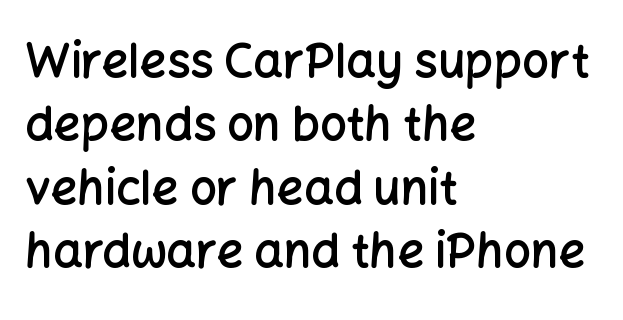
The letters carry no serifs — their stems end cleanly without finishing strokes. A roman cut, with each character standing at attention. Moderately thickened strokes mark this as semibold type. The paragraph shown leans on its left margin. The zone under the glyphs is completely vacant. Here the designer chose a conventional face with non-uniform glyph widths.
